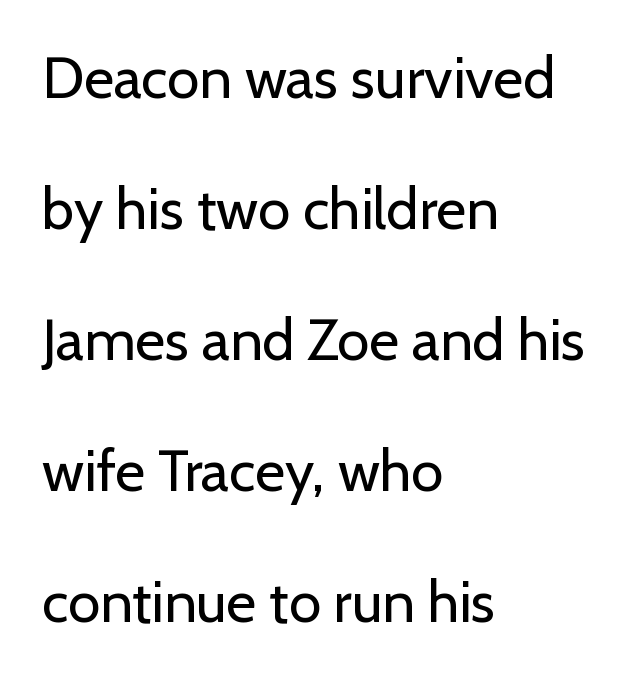
Reading down the column, the eye jumps a long way to each next line. Grotesque or geometric, the face here clearly has no serifs. Character widths vary here, with narrow letters taking less room than wide ones. Quick note: underline off.
